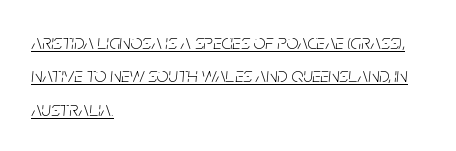
{"italic": "yes", "lean": "right", "slant_degrees": 5, "bold": "no", "underline": "yes", "align": "left", "line_spacing": "normal", "line_spacing_ratio": 1.59, "letter_spacing": "normal", "letter_spacing_em": 0.0, "glyph_px": 21}
